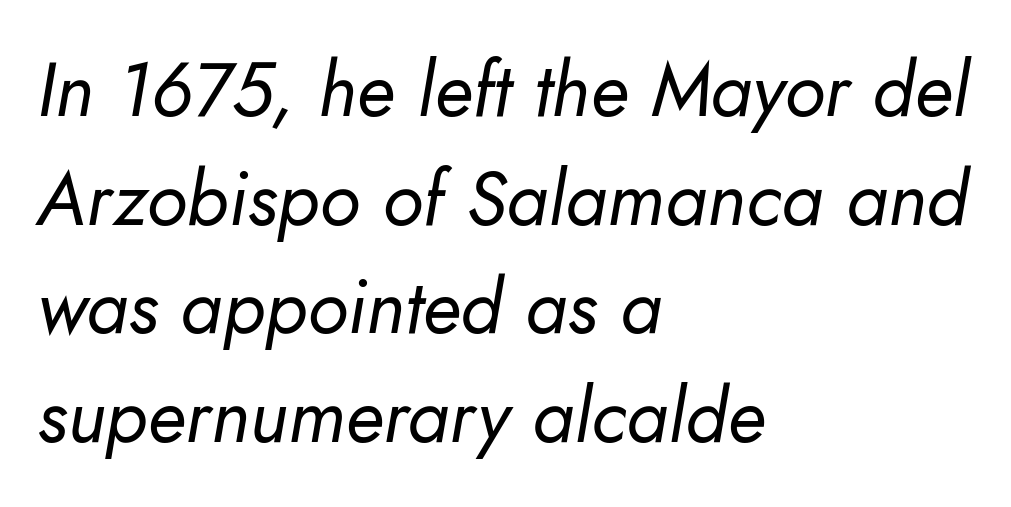
Q: Is the text bold? A: No.
Q: Is the text italic (slanted)? A: Yes, it leans right by about 10 degrees.
Q: Is the text underlined? A: No.
Q: How is the paragraph aligned? A: Left-aligned.
Q: Is the spacing between letters normal or unusually wide? A: Normal.
Q: Is the spacing between lines tight, normal or loose? A: Normal.
Q: Width (condensed, normal, or wide)? A: Normal.
Q: Stroke contrast? A: Low.
Q: x-height? A: Small.
Q: Monospaced? A: No.
